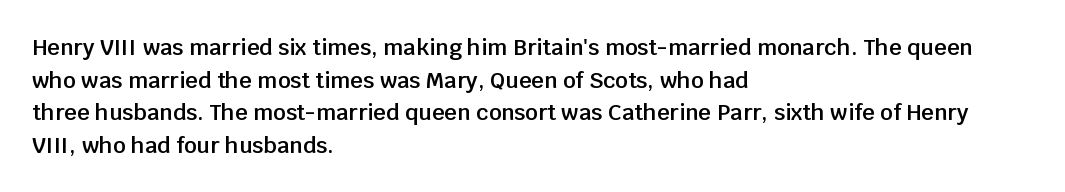
{"italic": "no", "bold": "semi", "underline": "no", "align": "left", "line_spacing": "normal", "line_spacing_ratio": 1.48, "letter_spacing": "normal", "letter_spacing_em": 0.0, "glyph_px": 22}
